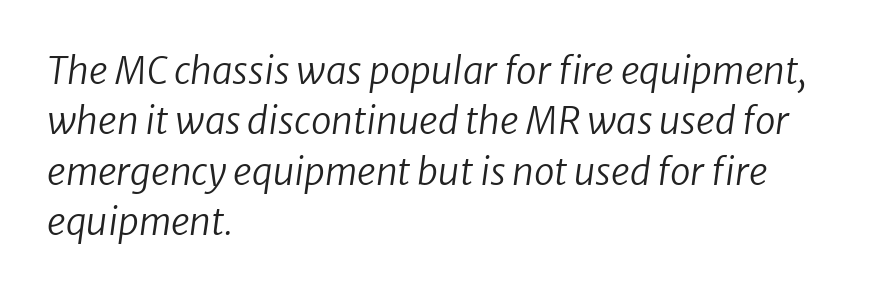
{"italic": "yes", "lean": "right", "slant_degrees": 8, "bold": "no", "weight": "regular", "width": "normal", "stroke_contrast": "low", "x_height": "medium", "monospaced": "no", "underline": "no", "align": "left", "line_spacing": "normal", "line_spacing_ratio": 1.36, "letter_spacing": "normal", "letter_spacing_em": 0.0, "glyph_px": 37}
